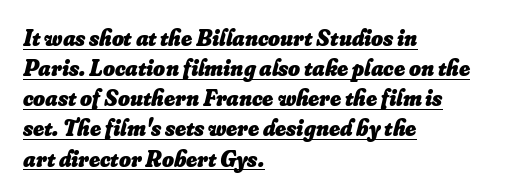
Q: Is the text bold? A: Yes.
Q: Is the text italic (slanted)? A: Yes, it leans right by about 16 degrees.
Q: Is the text underlined? A: Yes.
Q: How is the paragraph aligned? A: Left-aligned.
Q: Is the spacing between letters normal or unusually wide? A: Normal.
Q: Is the spacing between lines tight, normal or loose? A: Normal.
